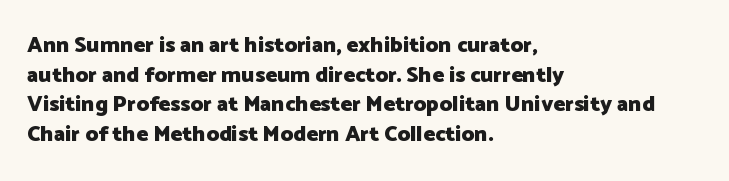
Q: Is the text bold? A: Yes.
Q: Is the text italic (slanted)? A: No, it is upright.
Q: Is the text underlined? A: No.
Q: How is the paragraph aligned? A: Left-aligned.
Q: Is the spacing between letters normal or unusually wide? A: Normal.
Q: Is the spacing between lines tight, normal or loose? A: Normal.
